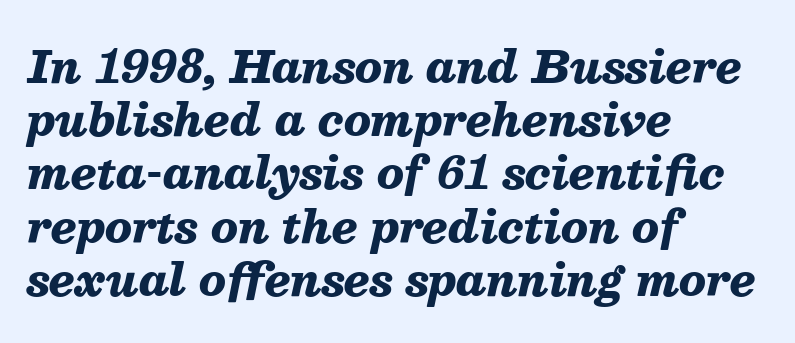
This sample uses an oblique cut, with every glyph tilted off the vertical. Glyph-to-glyph distance matches everyday printed text. These lines stack with their left ends in a neat column. Weight check: bold — yes, fully. Here the designer chose a conventional face with non-uniform glyph widths. Just letters on the line, the space beneath them empty.
